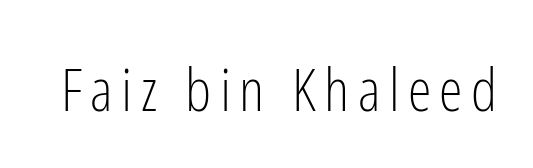
The image shows 60 px light, condensed sans-serif type, upright; set not underlined; low stroke contrast and a medium x-height.
